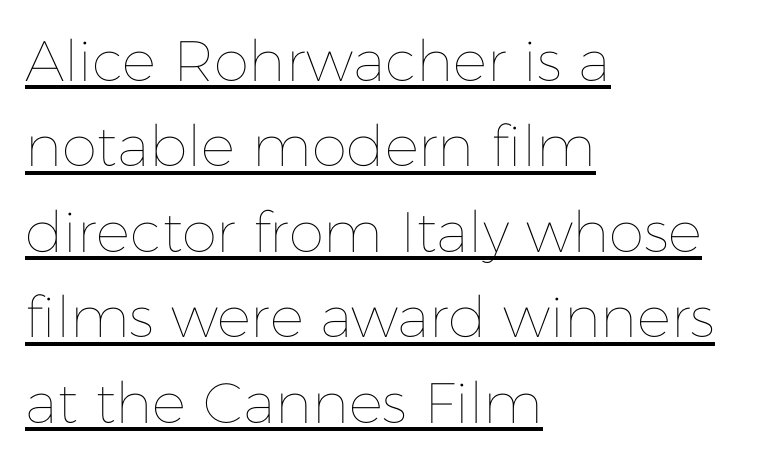
The image shows 57 px thin type, upright; set left-aligned, normal line spacing (1.5x), normal letter spacing, underlined; low stroke contrast and a medium x-height.
